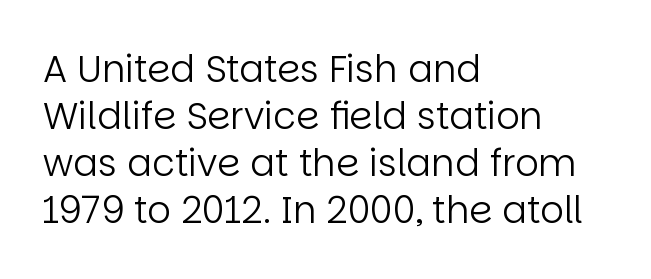
Q: Is the text bold? A: No.
Q: Is the text italic (slanted)? A: No, it is upright.
Q: Is the typeface a serif or a sans-serif typeface? A: Sans-serif.
Q: Is the text underlined? A: No.
Q: How is the paragraph aligned? A: Left-aligned.
Q: Is the spacing between letters normal or unusually wide? A: Normal.
Q: Is the spacing between lines tight, normal or loose? A: Normal.
Q: Width (condensed, normal, or wide)? A: Normal.
Q: Stroke contrast? A: Low.
Q: x-height? A: Large.
Q: Monospaced? A: No.
